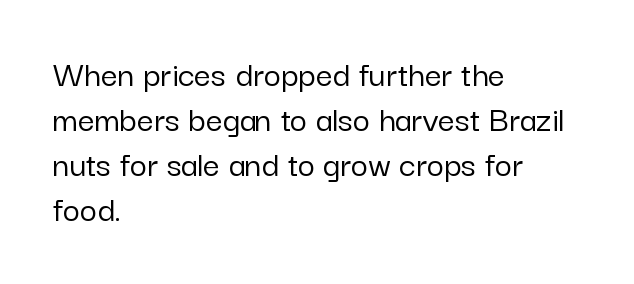
The image shows 37 px sans-serif type, upright; set left-aligned, line spacing 1.22x, normal letter spacing, not underlined; low stroke contrast and a medium x-height.
